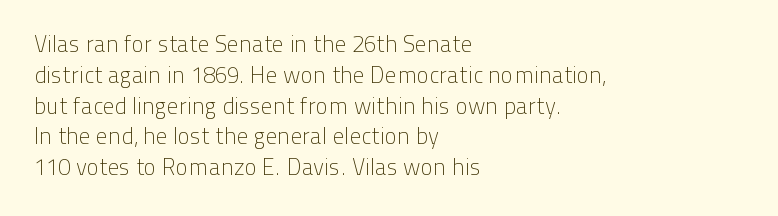
The image shows 23 px text type, upright; set left-aligned, normal line spacing (1.34x), normal letter spacing, not underlined.
